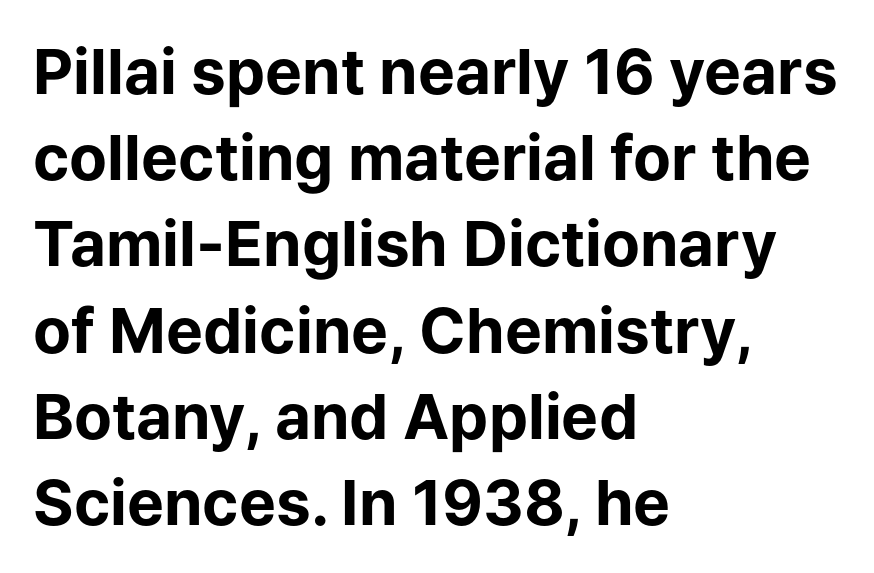
Note the varied advance widths — an 'i' is clearly narrower than an 'm'. The font's upright variant was chosen for this text. Tracking here is standard; glyphs follow each other at the usual distance. Type style note: lacks serifs. Leading matches the norm, producing a regular column.
